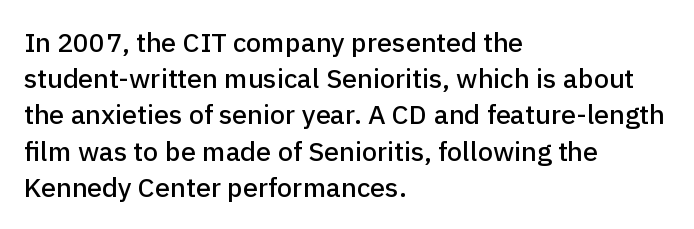
The image shows 27 px text type, upright; set left-aligned, normal line spacing (1.34x), normal letter spacing, not underlined.
